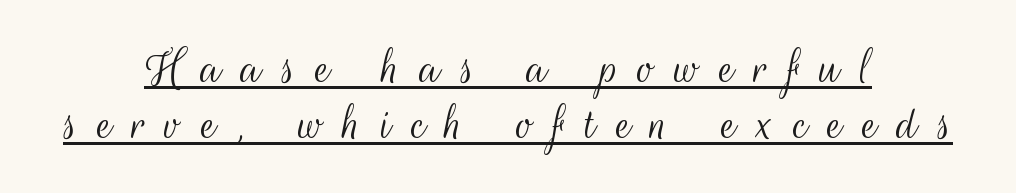
Character widths vary here, with narrow letters taking less room than wide ones. Short note: letters widely spaced. This is underlined copy, the kind a proofreader might mark for attention. The glyphs in this specimen are sans serif.
